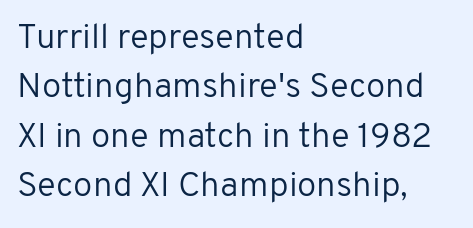
Q: Is the text bold? A: No.
Q: Is the text italic (slanted)? A: No, it is upright.
Q: Is the typeface a serif or a sans-serif typeface? A: Sans-serif.
Q: Is the text underlined? A: No.
Q: How is the paragraph aligned? A: Left-aligned.
Q: Is the spacing between letters normal or unusually wide? A: Normal.
Q: Is the spacing between lines tight, normal or loose? A: Normal.
Q: Width (condensed, normal, or wide)? A: Normal.
Q: Stroke contrast? A: Low.
Q: x-height? A: Medium.
Q: Monospaced? A: No.
